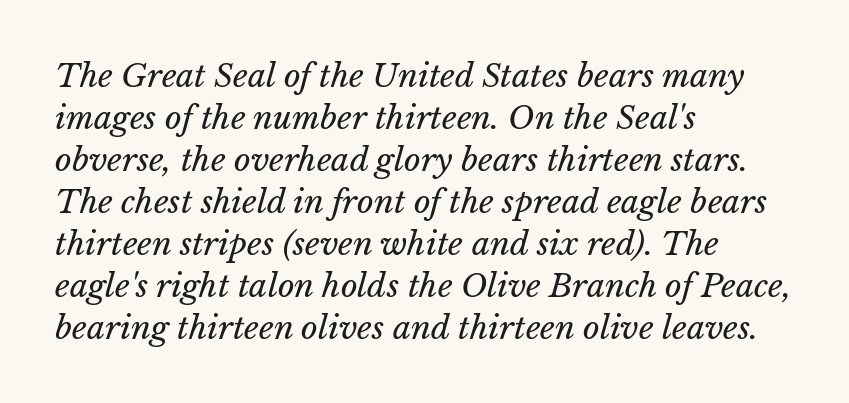
{"bold": "no", "weight": "regular", "width": "normal", "stroke_contrast": "low", "x_height": "medium", "monospaced": "no", "underline": "no", "align": "left", "line_spacing": "normal", "line_spacing_ratio": 1.31, "letter_spacing": "normal", "letter_spacing_em": 0.0, "glyph_px": 32}
